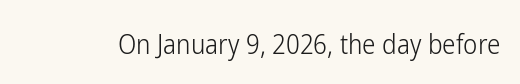
The image shows 27 px text type, upright; set normal letter spacing, not underlined.
